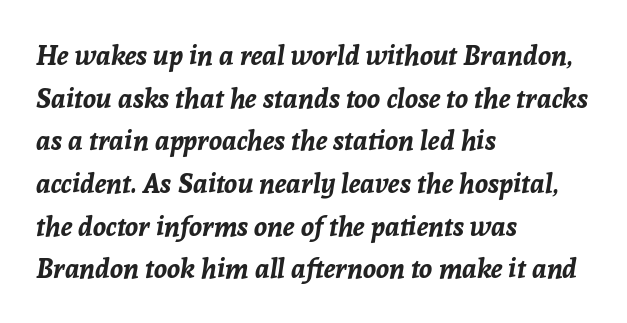
The image shows 27 px bold type, italic (leaning right); set left-aligned, normal line spacing (1.58x), normal letter spacing, not underlined.
